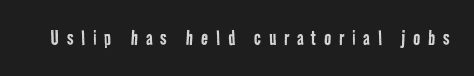
{"bold": "no", "underline": "no", "letter_spacing": "wide", "letter_spacing_em": 0.34, "glyph_px": 23}
